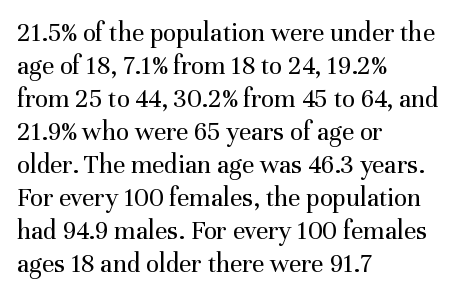
{"italic": "no", "bold": "no", "underline": "no", "align": "left", "line_spacing_ratio": 1.22, "letter_spacing": "normal", "letter_spacing_em": 0.0, "glyph_px": 27}
